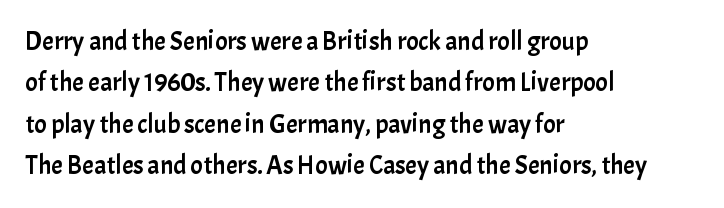
Q: Is the text italic (slanted)? A: No, it is upright.
Q: Is the text underlined? A: No.
Q: How is the paragraph aligned? A: Left-aligned.
Q: Is the spacing between letters normal or unusually wide? A: Normal.
Q: Is the spacing between lines tight, normal or loose? A: Normal.
